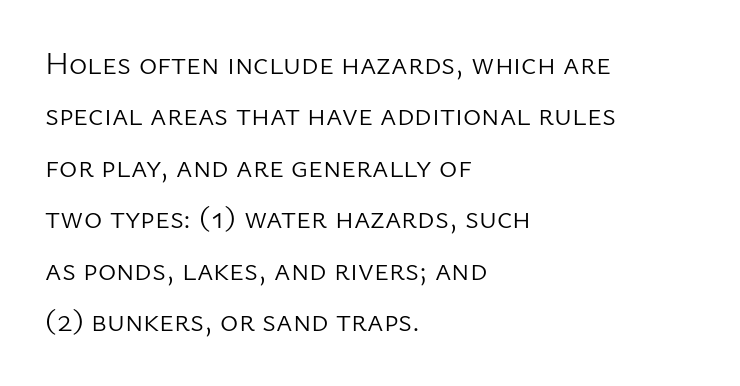
The image shows 31 px light sans-serif type, upright; set left-aligned, normal line spacing (1.66x), normal letter spacing, not underlined; low stroke contrast and a medium x-height.
